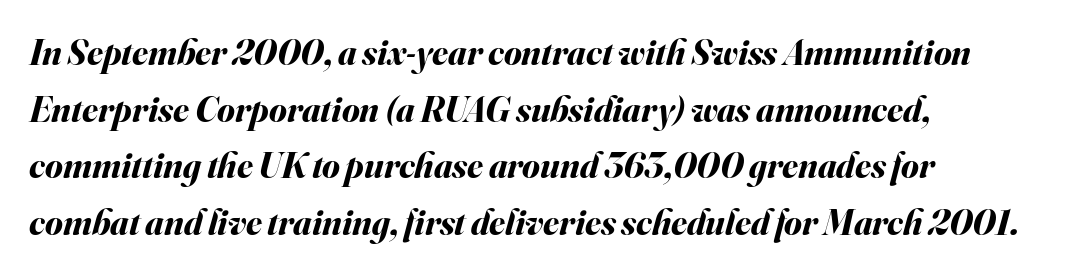
{"italic": "yes", "lean": "right", "slant_degrees": 16, "bold": "yes", "weight": "bold", "width": "normal", "stroke_contrast": "medium", "x_height": "small", "monospaced": "no", "underline": "no", "align": "left", "line_spacing": "normal", "line_spacing_ratio": 1.57, "letter_spacing": "normal", "letter_spacing_em": 0.0, "glyph_px": 36}
